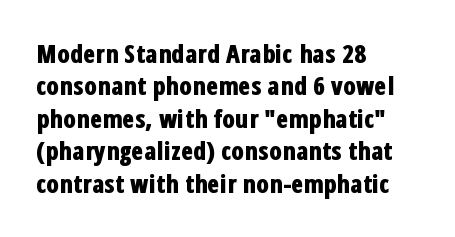
The image shows 25 px bold type, upright; set left-aligned, normal line spacing (1.3x), normal letter spacing, not underlined.
